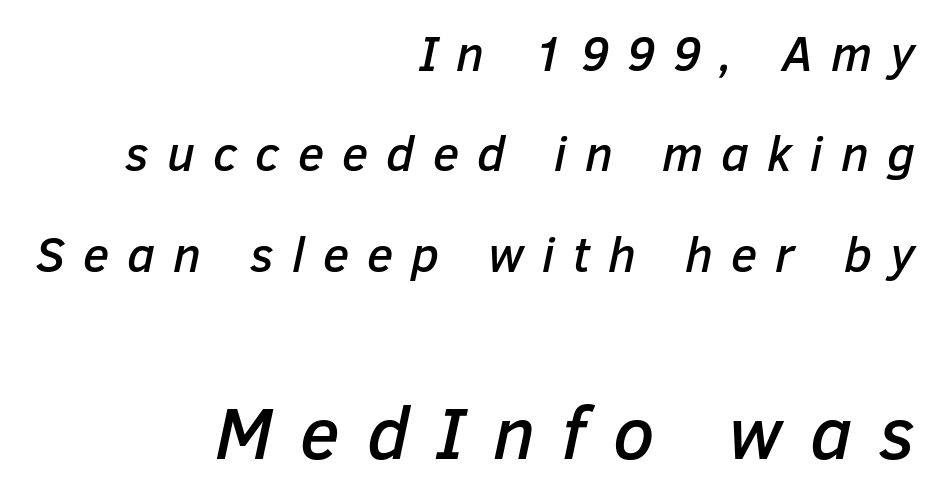
This sample has the flowing, uneven cadence of proportional lettering. Look at the tracking — it's clearly loosened, letters drifting apart. The compositor pushed each line to the right boundary. The leading is generous, giving the passage an open texture.
